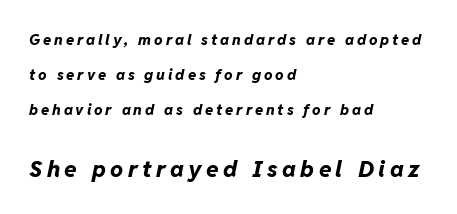
Vertically, the passage feels expansive, rows floating well apart. The face used here appears at its bigger size in the lower chunk. If you drew a line through each stem, it would be angled. The compositor pushed each line to the left boundary. Thick stems and heavy bowls — unmistakably bold.
